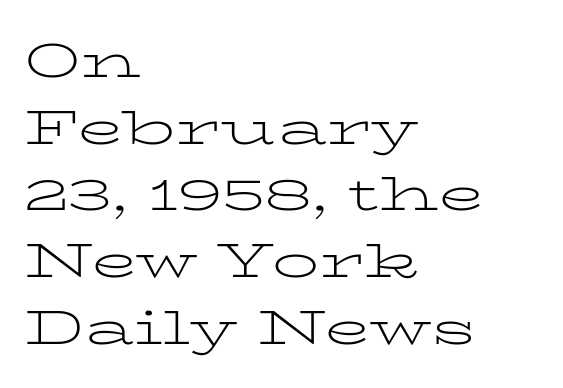
Q: Is the text bold? A: No.
Q: Is the text italic (slanted)? A: No, it is upright.
Q: Is the typeface a serif or a sans-serif typeface? A: Serif.
Q: Is the text underlined? A: No.
Q: How is the paragraph aligned? A: Left-aligned.
Q: Is the spacing between letters normal or unusually wide? A: Normal.
Q: Is the spacing between lines tight, normal or loose? A: Normal.
Q: Width (condensed, normal, or wide)? A: Wide.
Q: Stroke contrast? A: Low.
Q: x-height? A: Medium.
Q: Monospaced? A: No.
